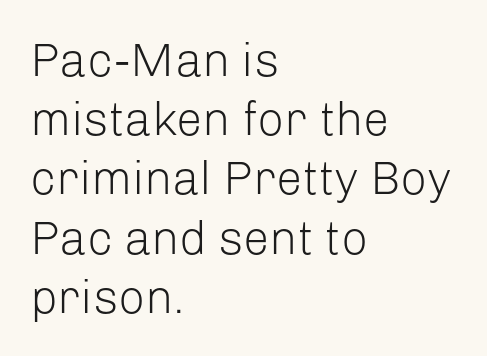
The image shows 47 px light sans-serif type, upright; set left-aligned, normal line spacing (1.26x), normal letter spacing, not underlined; low stroke contrast and a medium x-height.
